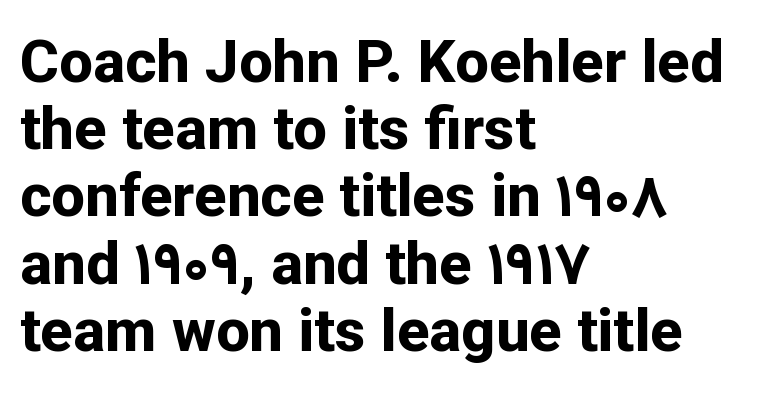
Q: Is the text bold? A: Yes.
Q: Is the text italic (slanted)? A: No, it is upright.
Q: Is the typeface a serif or a sans-serif typeface? A: Sans-serif.
Q: Is the text underlined? A: No.
Q: How is the paragraph aligned? A: Left-aligned.
Q: Is the spacing between letters normal or unusually wide? A: Normal.
Q: Is the spacing between lines tight, normal or loose? A: Tight.
Q: Width (condensed, normal, or wide)? A: Normal.
Q: Stroke contrast? A: Low.
Q: x-height? A: Medium.
Q: Monospaced? A: No.
